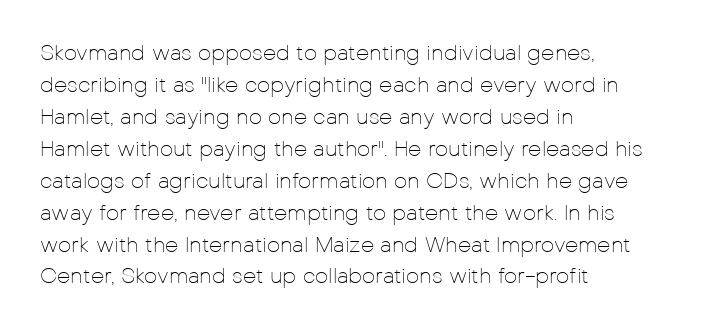
Q: Is the text bold? A: No.
Q: Is the text italic (slanted)? A: No, it is upright.
Q: Is the text underlined? A: No.
Q: How is the paragraph aligned? A: Left-aligned.
Q: Is the spacing between letters normal or unusually wide? A: Normal.
Q: Is the spacing between lines tight, normal or loose? A: Normal.
